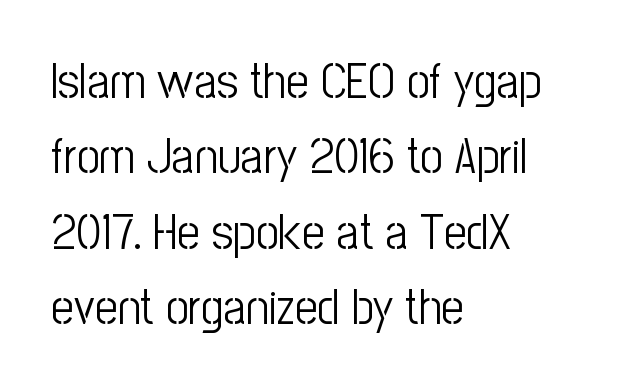
Is the letter spacing exaggerated? No — it looks like the ordinary default. The passage shown is typed in a proportional face where columns would drift. Font category for this specimen: sans-serif. This sample keeps an unexceptional amount of space between lines. The face looks like a standard text weight, possibly lighter. No italicization has been applied; the sample stays upright.
